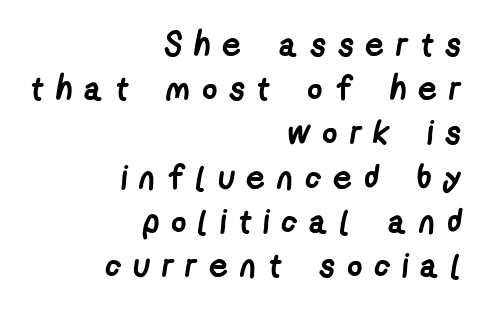
The image shows 33 px semibold, condensed sans-serif type; set right-aligned, normal line spacing (1.34x), unusually wide letter spacing (+0.36 em), not underlined; low stroke contrast and a medium x-height.
